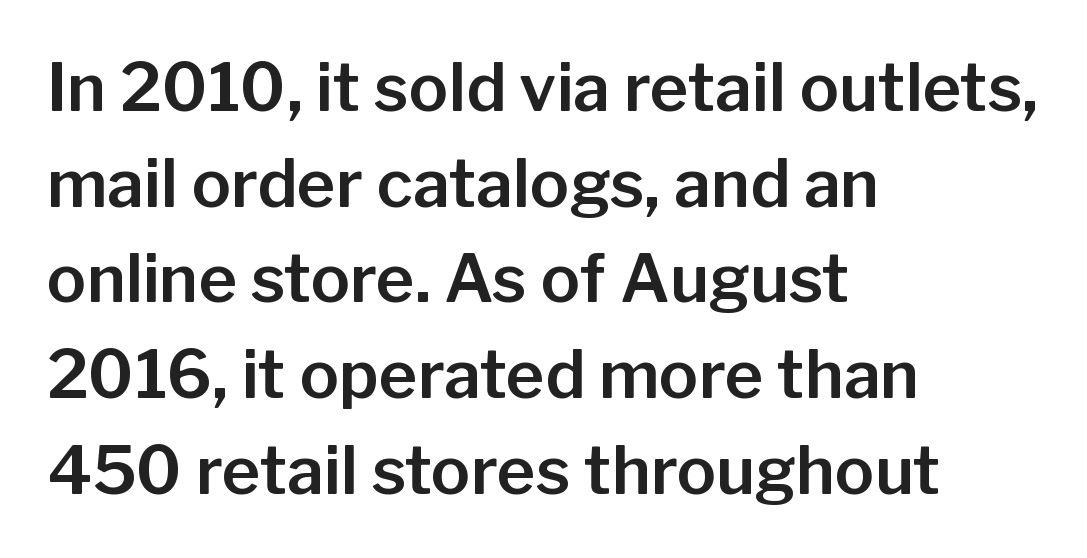
Q: Is the text italic (slanted)? A: No, it is upright.
Q: Is the typeface a serif or a sans-serif typeface? A: Sans-serif.
Q: Is the text underlined? A: No.
Q: How is the paragraph aligned? A: Left-aligned.
Q: Is the spacing between letters normal or unusually wide? A: Normal.
Q: Is the spacing between lines tight, normal or loose? A: Normal.
Q: Width (condensed, normal, or wide)? A: Normal.
Q: Stroke contrast? A: Low.
Q: x-height? A: Medium.
Q: Monospaced? A: No.
